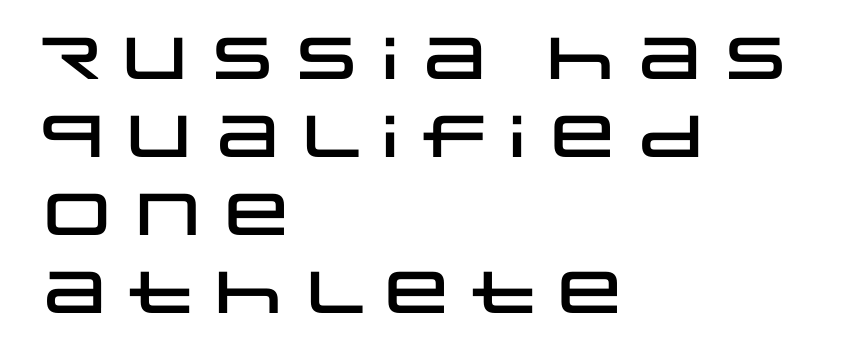
The image shows 59 px wide sans-serif type, upright; set left-aligned, normal line spacing (1.32x), normal letter spacing, not underlined; low stroke contrast and a large x-height.
